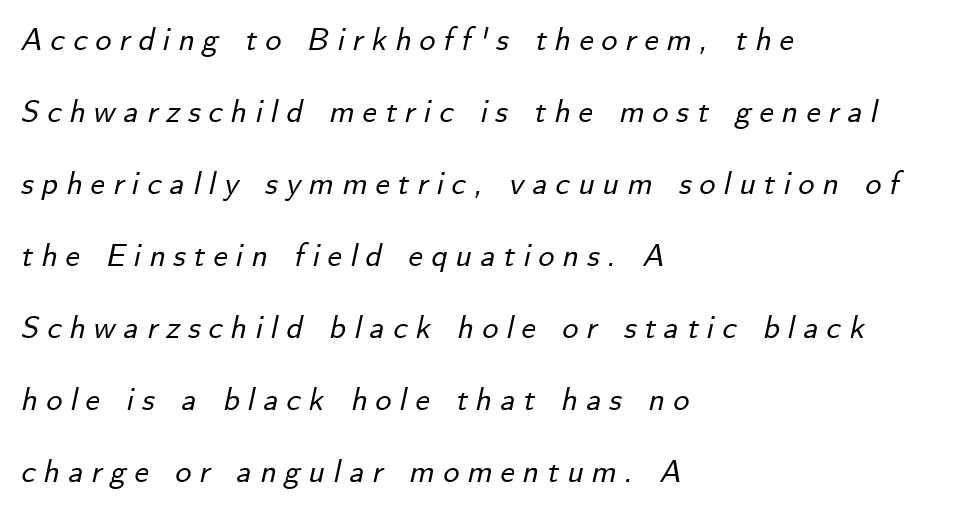
Widely set lines give the paragraph a tall, airy silhouette. Varying glyph widths throughout — classic text-font behaviour. The gaps between neighbouring characters are conspicuously large. The zone under the glyphs is completely vacant. Quick note: italic. The lines are quadded left.
